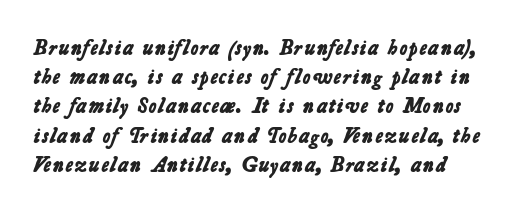
{"bold": "yes", "underline": "no", "align": "left", "line_spacing": "normal", "line_spacing_ratio": 1.39, "letter_spacing": "normal", "letter_spacing_em": 0.0, "glyph_px": 21}
